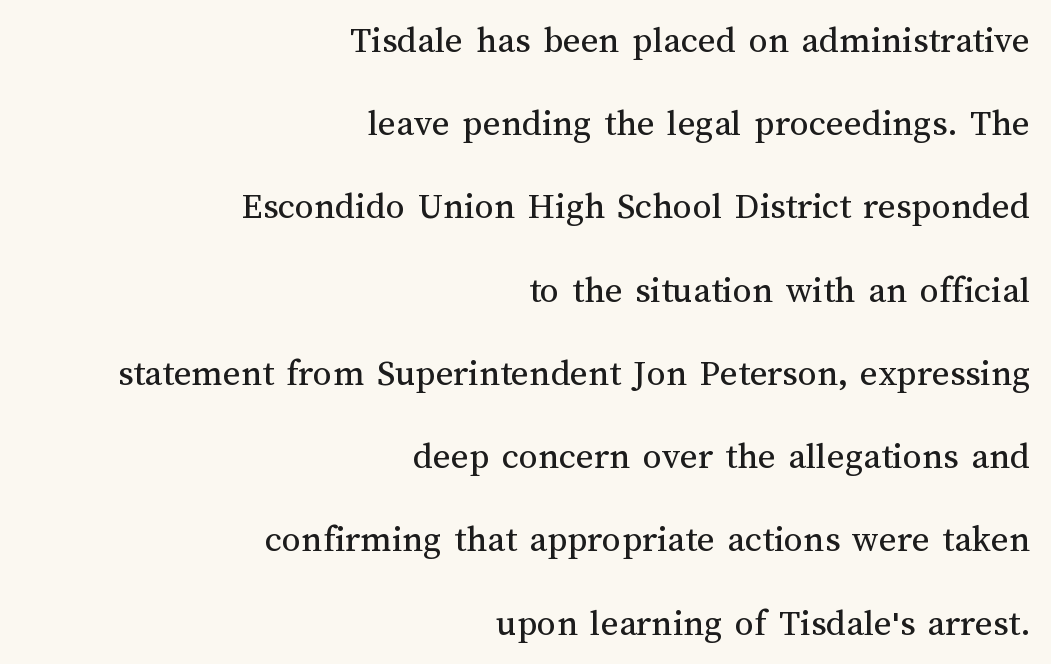
Q: Is the text bold? A: No.
Q: Is the text italic (slanted)? A: No, it is upright.
Q: Is the text underlined? A: No.
Q: How is the paragraph aligned? A: Right-aligned.
Q: Is the spacing between letters normal or unusually wide? A: Normal.
Q: Is the spacing between lines tight, normal or loose? A: Loose.
Q: Width (condensed, normal, or wide)? A: Normal.
Q: Stroke contrast? A: Medium.
Q: x-height? A: Medium.
Q: Monospaced? A: No.
